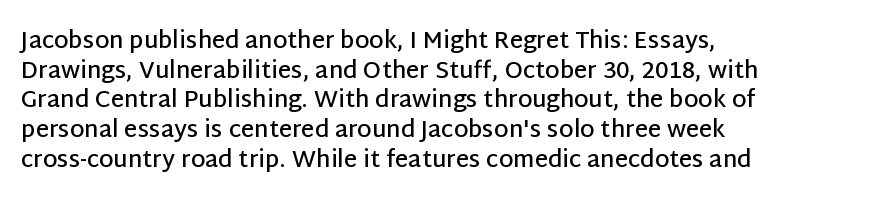
The image shows 23 px text type, upright; set left-aligned, normal line spacing (1.29x), normal letter spacing, not underlined.
